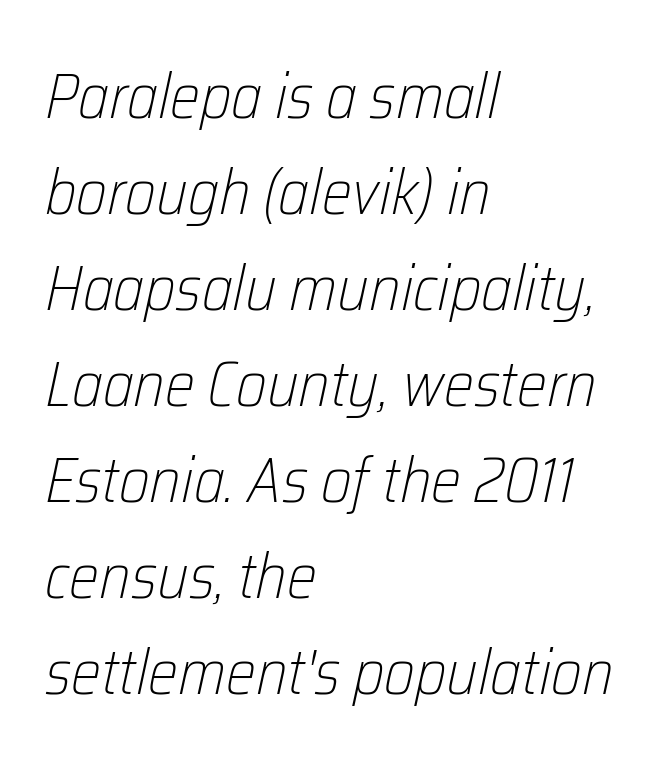
{"italic": "yes", "lean": "right", "slant_degrees": 12, "bold": "no", "weight": "light", "width": "condensed", "stroke_contrast": "low", "x_height": "medium", "monospaced": "no", "underline": "no", "align": "left", "line_spacing": "normal", "line_spacing_ratio": 1.5, "letter_spacing": "normal", "letter_spacing_em": 0.0, "glyph_px": 64}
